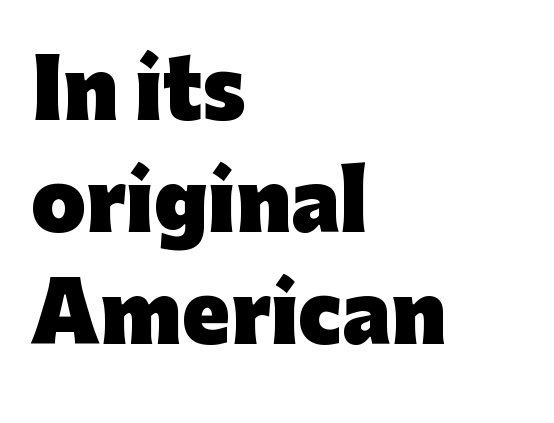
Q: Is the text bold? A: Yes.
Q: Is the text italic (slanted)? A: No, it is upright.
Q: Is the typeface a serif or a sans-serif typeface? A: Sans-serif.
Q: Is the text underlined? A: No.
Q: How is the paragraph aligned? A: Left-aligned.
Q: Is the spacing between letters normal or unusually wide? A: Normal.
Q: Is the spacing between lines tight, normal or loose? A: Normal.
Q: Width (condensed, normal, or wide)? A: Normal.
Q: Stroke contrast? A: Low.
Q: x-height? A: Medium.
Q: Monospaced? A: No.
